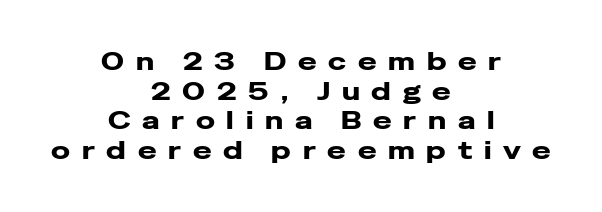
Q: Is the text bold? A: Yes.
Q: Is the text italic (slanted)? A: No, it is upright.
Q: Is the text underlined? A: No.
Q: How is the paragraph aligned? A: Centered.
Q: Is the spacing between letters normal or unusually wide? A: Unusually wide.
